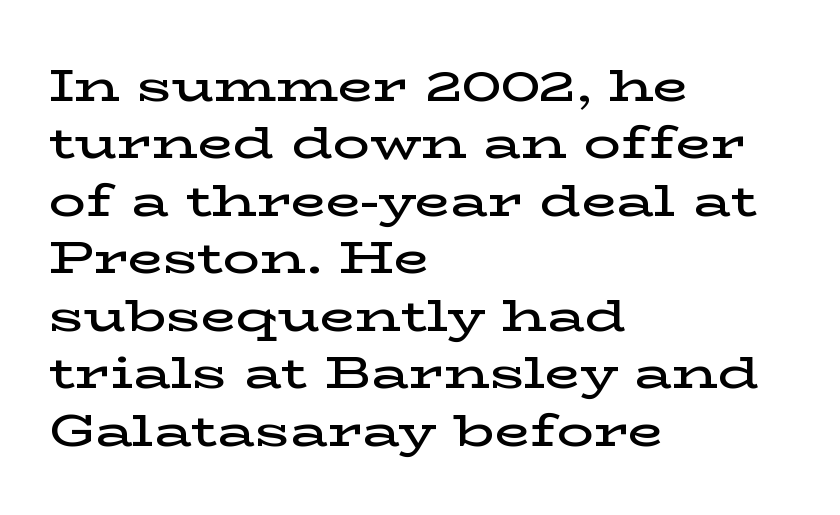
{"serif": "yes", "italic": "no", "bold": "semi", "weight": "semibold", "width": "wide", "stroke_contrast": "low", "x_height": "medium", "monospaced": "no", "underline": "no", "align": "left", "line_spacing": "normal", "line_spacing_ratio": 1.25, "letter_spacing": "normal", "letter_spacing_em": 0.0, "glyph_px": 46}
